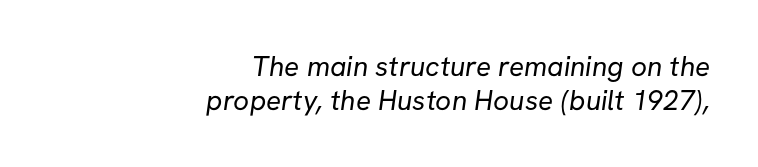
The typesetter chose a ragged-left arrangement here. Nobody drew a line under any word here. You could not count columns in this text — the font is proportionally spaced. Is the type heavy? It reads as light-to-regular instead. The glyphs in this specimen are sans serif. The letterforms sit shoulder to shoulder at normal distance.
